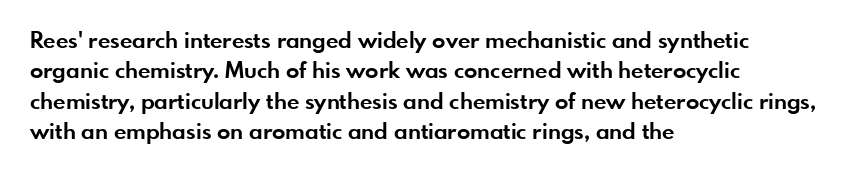
Q: Is the text bold? A: Yes.
Q: Is the text italic (slanted)? A: No, it is upright.
Q: Is the text underlined? A: No.
Q: How is the paragraph aligned? A: Left-aligned.
Q: Is the spacing between letters normal or unusually wide? A: Normal.
Q: Is the spacing between lines tight, normal or loose? A: Normal.
